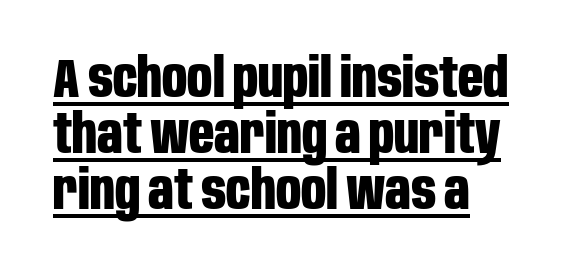
The image shows 55 px bold, condensed sans-serif type, upright; set left-aligned, tight line spacing (1.02x), normal letter spacing, underlined; low stroke contrast and a large x-height.
